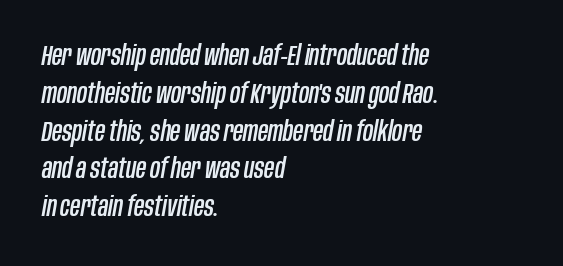
Q: Is the text italic (slanted)? A: Yes, it leans right by about 10 degrees.
Q: Is the text underlined? A: No.
Q: How is the paragraph aligned? A: Left-aligned.
Q: Is the spacing between letters normal or unusually wide? A: Normal.
Q: Is the spacing between lines tight, normal or loose? A: Normal.
Q: Width (condensed, normal, or wide)? A: Condensed.
Q: Stroke contrast? A: Low.
Q: x-height? A: Large.
Q: Monospaced? A: No.
